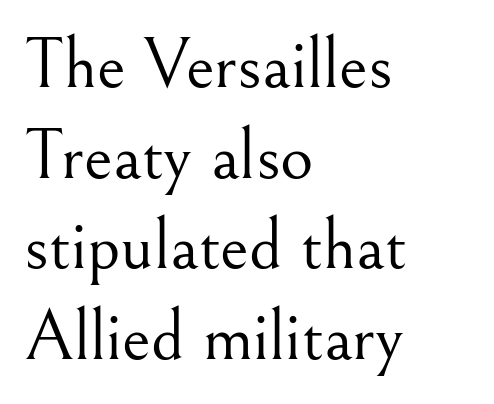
Q: Is the text bold? A: No.
Q: Is the text italic (slanted)? A: No, it is upright.
Q: Is the typeface a serif or a sans-serif typeface? A: Serif.
Q: Is the text underlined? A: No.
Q: How is the paragraph aligned? A: Left-aligned.
Q: Is the spacing between letters normal or unusually wide? A: Normal.
Q: Is the spacing between lines tight, normal or loose? A: Normal.
Q: Width (condensed, normal, or wide)? A: Normal.
Q: Stroke contrast? A: Medium.
Q: x-height? A: Small.
Q: Monospaced? A: No.
